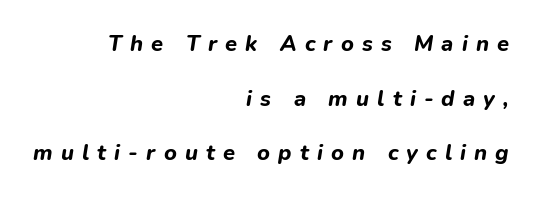
The image shows 22 px bold type, italic (leaning right); set right-aligned, loose line spacing (2.48x), unusually wide letter spacing (+0.37 em), not underlined.
